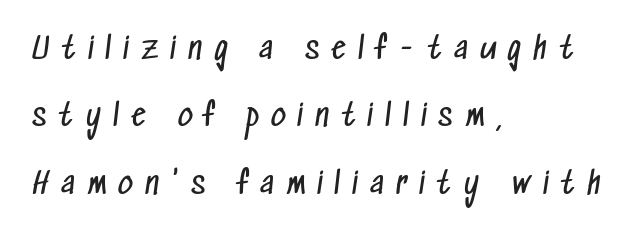
The setting favours the left margin, as ordinary paragraphs usually do. Words appear elongated and porous because spacing is wide. Vertical stems look standard width or narrower in stroke. No feet cap the strokes, marking this as sans-serif type. A typesetter would call this proportional, since set widths differ per character.
